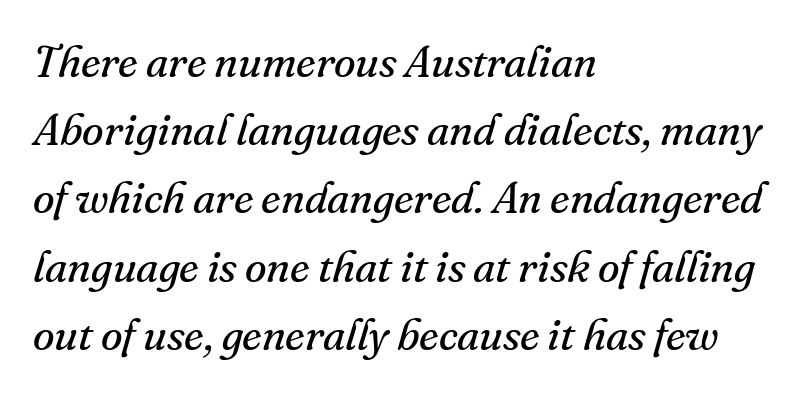
{"serif": "yes", "italic": "yes", "lean": "right", "slant_degrees": 16, "bold": "no", "weight": "regular", "width": "normal", "stroke_contrast": "medium", "x_height": "small", "monospaced": "no", "underline": "no", "align": "left", "line_spacing": "normal", "line_spacing_ratio": 1.55, "letter_spacing": "normal", "letter_spacing_em": 0.0, "glyph_px": 44}
